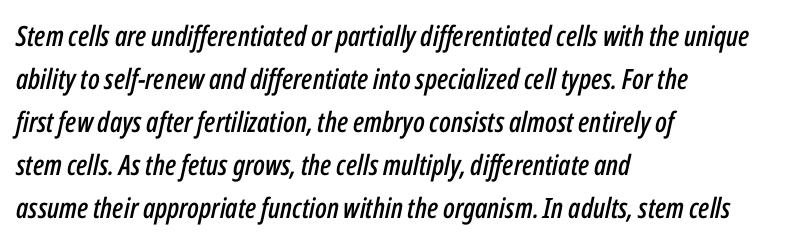
The image shows 28 px condensed type, italic (leaning right); set left-aligned, normal line spacing (1.54x), normal letter spacing, not underlined; low stroke contrast and a medium x-height.
